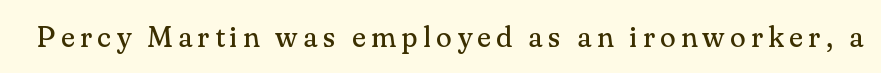
Just letters on the line, the space beneath them empty. The typography opts for an upright posture over an oblique one. Here the designer chose a conventional face with non-uniform glyph widths. Note: serifs present on the glyphs. Is the stroke heavy? The answer is a plain regular-or-lighter.
